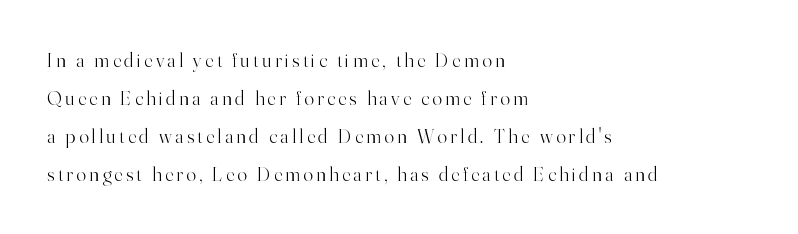
Q: Is the text bold? A: No.
Q: Is the text italic (slanted)? A: No, it is upright.
Q: Is the text underlined? A: No.
Q: How is the paragraph aligned? A: Left-aligned.
Q: Is the spacing between lines tight, normal or loose? A: Loose.
